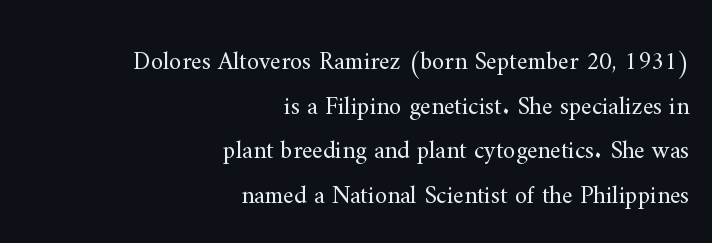
Q: Is the text bold? A: No.
Q: Is the text italic (slanted)? A: No, it is upright.
Q: Is the text underlined? A: No.
Q: How is the paragraph aligned? A: Right-aligned.
Q: Is the spacing between letters normal or unusually wide? A: Normal.
